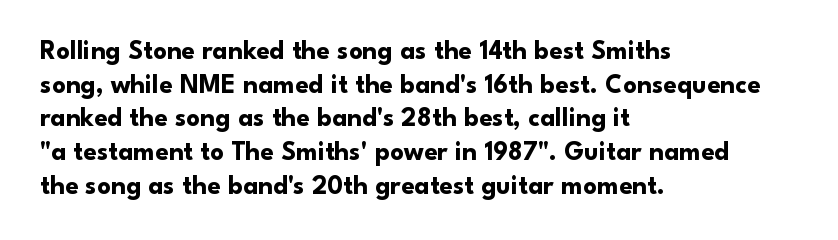
Q: Is the text bold? A: Yes.
Q: Is the text italic (slanted)? A: No, it is upright.
Q: Is the text underlined? A: No.
Q: How is the paragraph aligned? A: Left-aligned.
Q: Is the spacing between letters normal or unusually wide? A: Normal.
Q: Is the spacing between lines tight, normal or loose? A: Normal.
